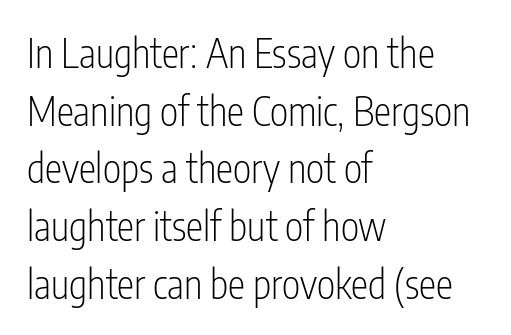
Q: Is the text bold? A: No.
Q: Is the text italic (slanted)? A: No, it is upright.
Q: Is the typeface a serif or a sans-serif typeface? A: Sans-serif.
Q: Is the text underlined? A: No.
Q: How is the paragraph aligned? A: Left-aligned.
Q: Is the spacing between letters normal or unusually wide? A: Normal.
Q: Is the spacing between lines tight, normal or loose? A: Normal.
Q: Width (condensed, normal, or wide)? A: Condensed.
Q: Stroke contrast? A: Low.
Q: x-height? A: Medium.
Q: Monospaced? A: No.
